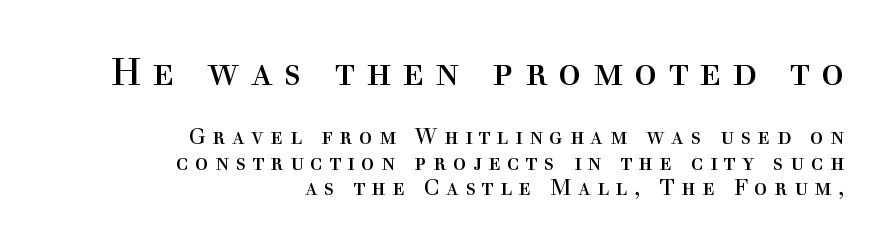
Q: Is the text bold? A: No.
Q: Is the text italic (slanted)? A: No, it is upright.
Q: Is the typeface a serif or a sans-serif typeface? A: Serif.
Q: Is the text underlined? A: No.
Q: How is the paragraph aligned? A: Right-aligned.
Q: Is the spacing between letters normal or unusually wide? A: Unusually wide.
Q: Which block of text is set in a larger size, the first (top) or the second (bottom)? A: The first (top) one.
Q: Width (condensed, normal, or wide)? A: Normal.
Q: x-height? A: Medium.
Q: Monospaced? A: No.
